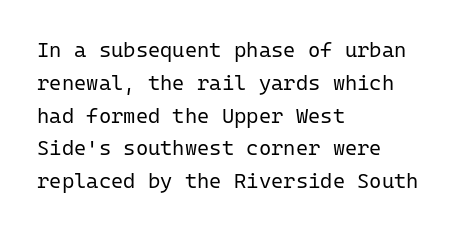
Upright lettering throughout. The rows are spaced the way most documents space them. These lines stack with their left ends in a neat column. The space beneath each line is pristine and unruled. This sample uses plain, unmodified letter spacing. Stem width sits at or under what a default text font uses.
